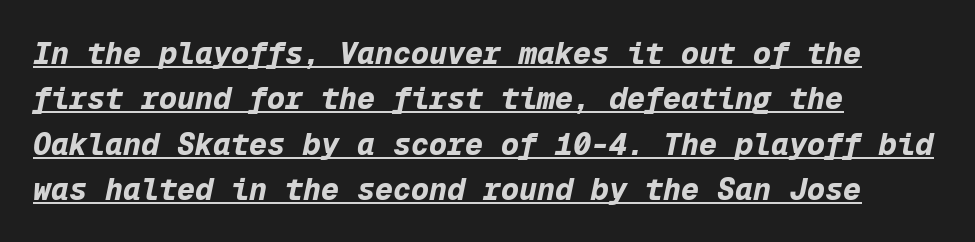
Q: Is the text bold? A: Yes.
Q: Is the text italic (slanted)? A: Yes, it leans right by about 12 degrees.
Q: Is the text underlined? A: Yes.
Q: How is the paragraph aligned? A: Left-aligned.
Q: Is the spacing between letters normal or unusually wide? A: Normal.
Q: Is the spacing between lines tight, normal or loose? A: Normal.
Q: Width (condensed, normal, or wide)? A: Normal.
Q: Stroke contrast? A: Low.
Q: x-height? A: Medium.
Q: Monospaced? A: Yes.
